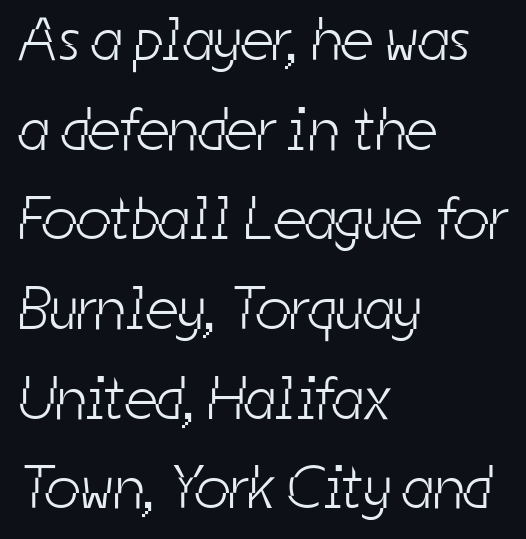
{"serif": "no", "bold": "no", "weight": "light", "width": "condensed", "stroke_contrast": "low", "x_height": "medium", "monospaced": "no", "underline": "no", "align": "left", "line_spacing": "normal", "line_spacing_ratio": 1.47, "letter_spacing": "normal", "letter_spacing_em": 0.0, "glyph_px": 61}
